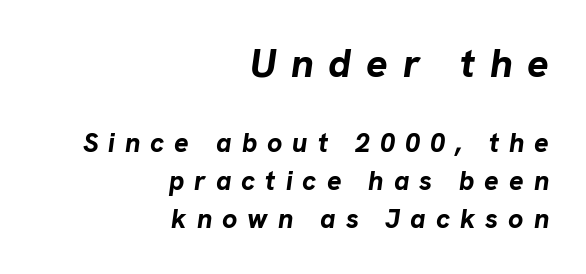
It's the slanting kind of type. The passage shown is typed in a proportional face where columns would drift. Honestly, there is no underline to notice here at all. Leading matches the norm, producing a regular column.
